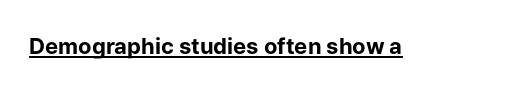
Q: Is the text bold? A: Yes.
Q: Is the text italic (slanted)? A: No, it is upright.
Q: Is the text underlined? A: Yes.
Q: Is the spacing between letters normal or unusually wide? A: Normal.
